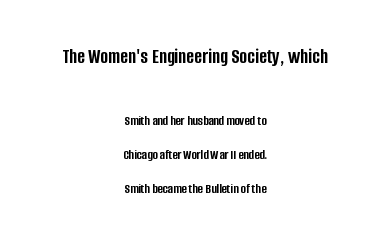
{"italic": "no", "bold": "yes", "underline": "no", "align": "center", "line_spacing": "loose", "line_spacing_ratio": 2.44, "letter_spacing": "normal", "letter_spacing_em": 0.0, "larger_block": "first", "size_ratio": 1.5, "glyph_px": 21}
